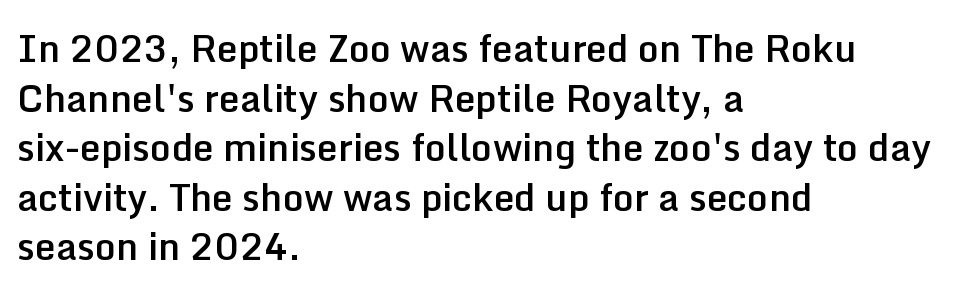
The image shows 37 px semibold sans-serif type, upright; set left-aligned, normal line spacing (1.34x), normal letter spacing, not underlined; low stroke contrast and a medium x-height.
